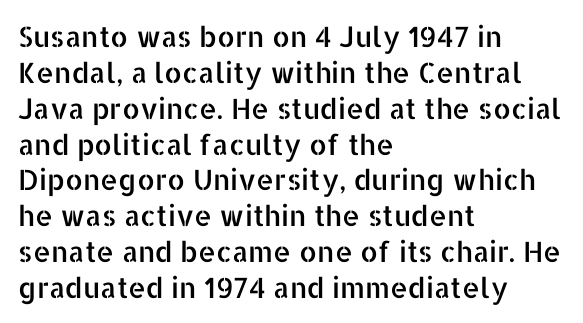
The image shows 28 px sans-serif type, upright; set left-aligned, normal line spacing (1.28x), normal letter spacing, not underlined; low stroke contrast and a medium x-height.
